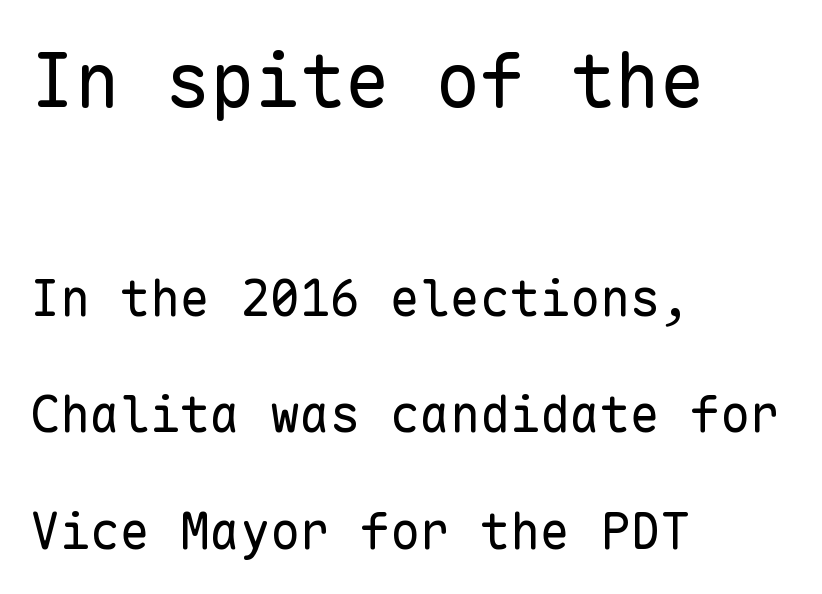
Q: Is the text bold? A: No.
Q: Is the text italic (slanted)? A: No, it is upright.
Q: Is the typeface a serif or a sans-serif typeface? A: Sans-serif.
Q: Is the text underlined? A: No.
Q: How is the paragraph aligned? A: Left-aligned.
Q: Is the spacing between letters normal or unusually wide? A: Normal.
Q: Is the spacing between lines tight, normal or loose? A: Loose.
Q: Which block of text is set in a larger size, the first (top) or the second (bottom)? A: The first (top) one.
Q: Width (condensed, normal, or wide)? A: Normal.
Q: Stroke contrast? A: Low.
Q: x-height? A: Medium.
Q: Monospaced? A: Yes.
